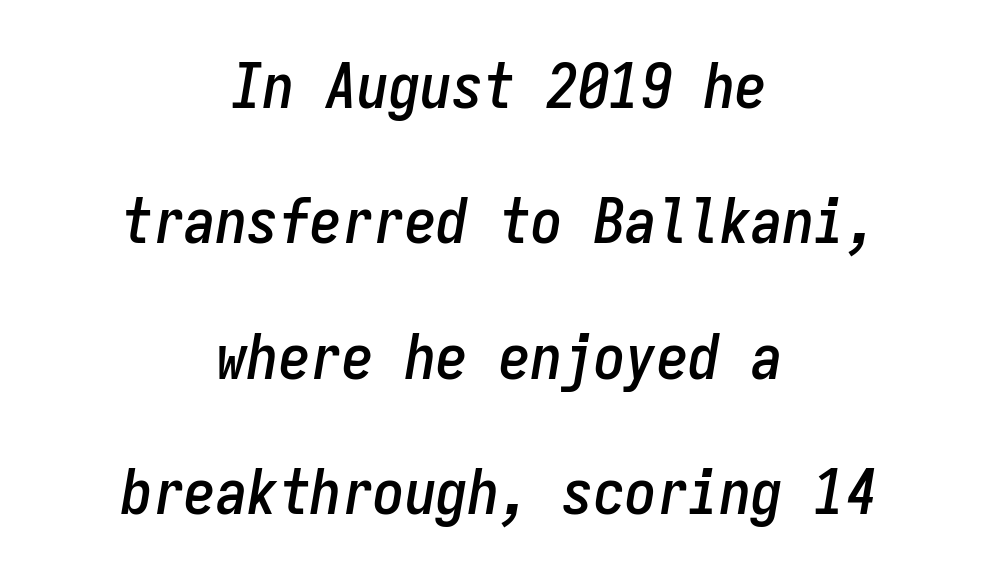
{"italic": "yes", "lean": "right", "slant_degrees": 9, "width": "condensed", "stroke_contrast": "low", "x_height": "medium", "monospaced": "yes", "underline": "no", "align": "center", "line_spacing": "loose", "line_spacing_ratio": 2.15, "letter_spacing": "normal", "letter_spacing_em": 0.0, "glyph_px": 63}
